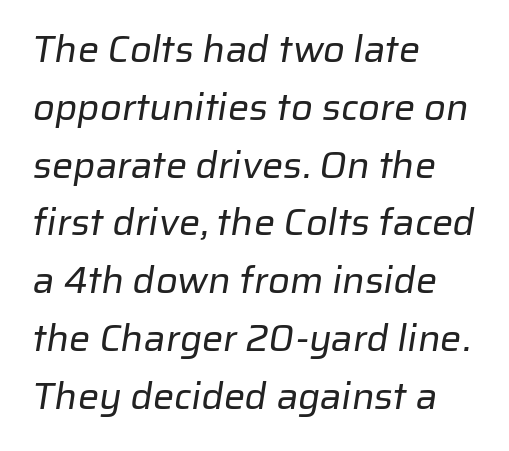
Check the space under the baseline: it is left empty. The rendering uses natural spacing where letterforms have individual widths. A typesetter would call this zero additional tracking. Check where the strokes stop: nothing finishes them off — pure sans. Unbolded letterforms with no extra heft.
